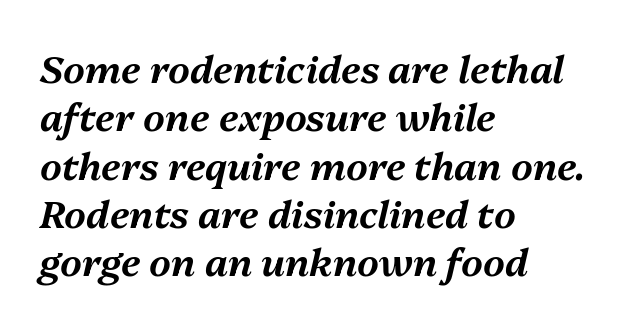
The image shows 38 px text type, italic (leaning right); set left-aligned, normal line spacing (1.27x), normal letter spacing, not underlined; medium stroke contrast and a medium x-height.
